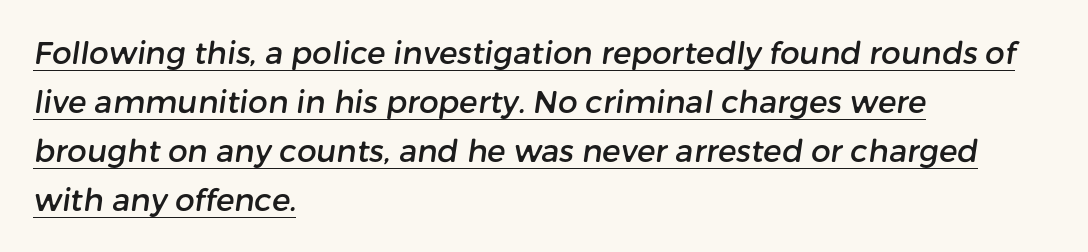
The image shows 31 px sans-serif type; set left-aligned, normal line spacing (1.58x), normal letter spacing, underlined; low stroke contrast and a medium x-height.
